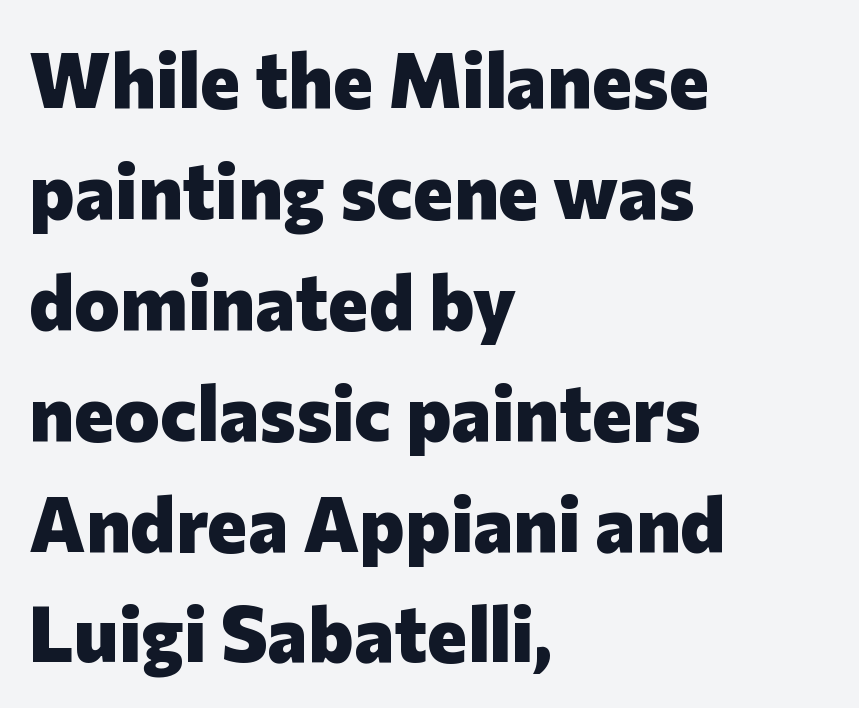
Q: Is the text bold? A: Yes.
Q: Is the text italic (slanted)? A: No, it is upright.
Q: Is the typeface a serif or a sans-serif typeface? A: Sans-serif.
Q: Is the text underlined? A: No.
Q: How is the paragraph aligned? A: Left-aligned.
Q: Is the spacing between letters normal or unusually wide? A: Normal.
Q: Is the spacing between lines tight, normal or loose? A: Normal.
Q: Width (condensed, normal, or wide)? A: Normal.
Q: Stroke contrast? A: Low.
Q: x-height? A: Medium.
Q: Monospaced? A: No.
